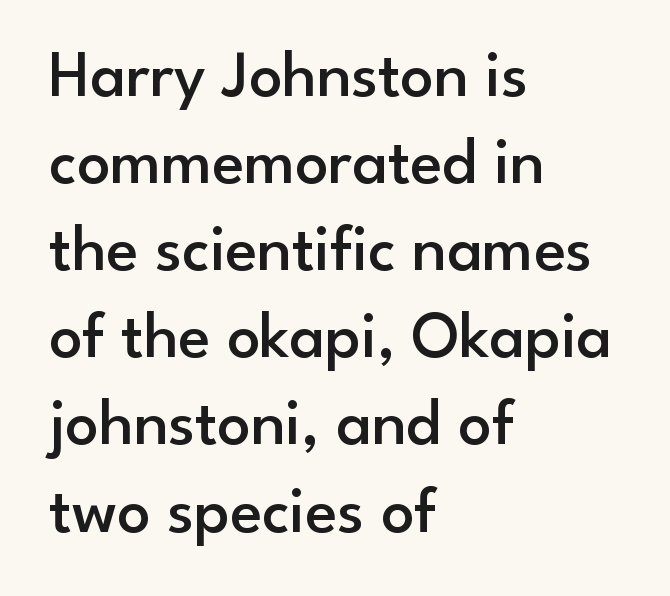
The image shows 66 px semibold sans-serif type, upright; set left-aligned, normal line spacing (1.32x), normal letter spacing, not underlined; low stroke contrast and a small x-height.
